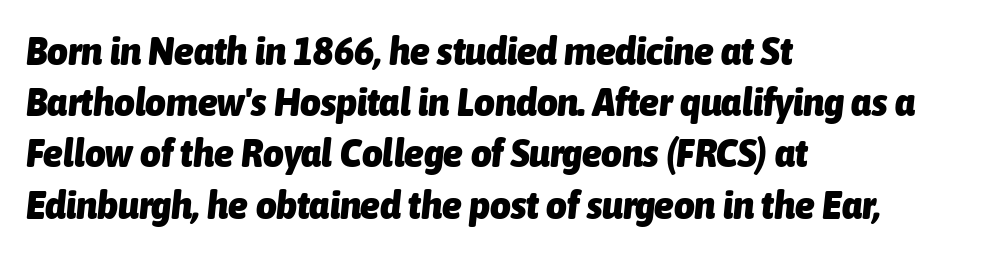
Q: Is the text bold? A: Yes.
Q: Is the text italic (slanted)? A: Yes, it leans right by about 6 degrees.
Q: Is the text underlined? A: No.
Q: How is the paragraph aligned? A: Left-aligned.
Q: Is the spacing between letters normal or unusually wide? A: Normal.
Q: Is the spacing between lines tight, normal or loose? A: Normal.
Q: Width (condensed, normal, or wide)? A: Condensed.
Q: Stroke contrast? A: Low.
Q: x-height? A: Medium.
Q: Monospaced? A: No.
